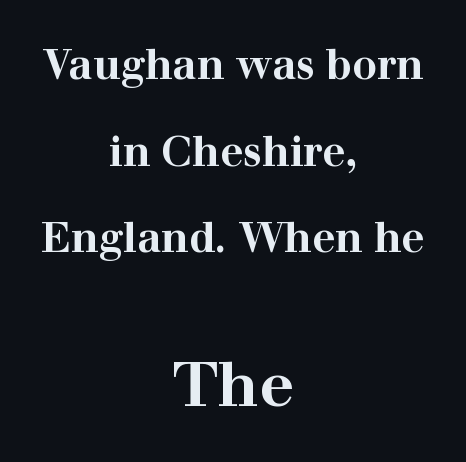
Q: Is the text bold? A: Yes.
Q: Is the text italic (slanted)? A: No, it is upright.
Q: Is the typeface a serif or a sans-serif typeface? A: Serif.
Q: Is the text underlined? A: No.
Q: How is the paragraph aligned? A: Centered.
Q: Is the spacing between letters normal or unusually wide? A: Normal.
Q: Is the spacing between lines tight, normal or loose? A: Loose.
Q: Which block of text is set in a larger size, the first (top) or the second (bottom)? A: The second (bottom) one.
Q: Width (condensed, normal, or wide)? A: Wide.
Q: Stroke contrast? A: High.
Q: x-height? A: Medium.
Q: Monospaced? A: No.
